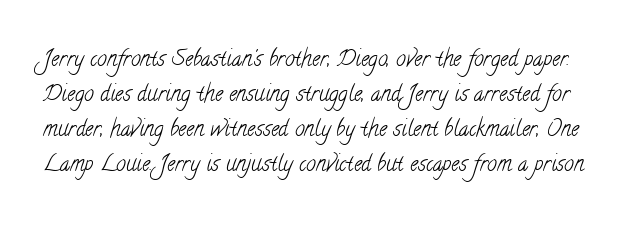
The image shows 22 px text type; set normal line spacing (1.59x), normal letter spacing, not underlined.
